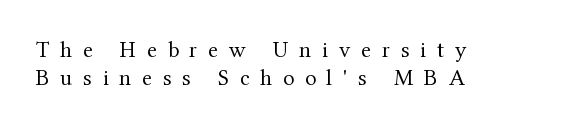
Q: Is the text bold? A: No.
Q: Is the text italic (slanted)? A: No, it is upright.
Q: Is the text underlined? A: No.
Q: How is the paragraph aligned? A: Left-aligned.
Q: Is the spacing between letters normal or unusually wide? A: Unusually wide.
